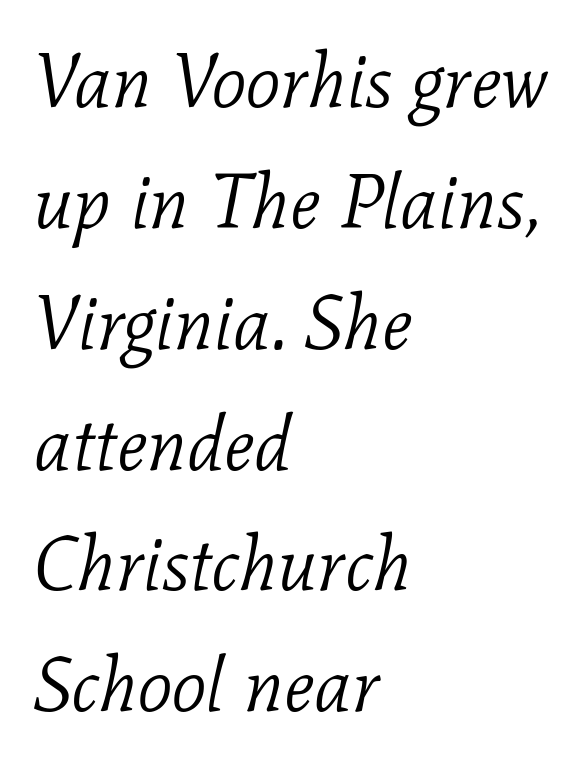
One-word summary of the alignment: left. Descender tails drop into unmarked territory. The passage shown leans; its letterforms are oblique. The rendering uses natural spacing where letterforms have individual widths. These lines are composed in type with serifs. One glance says typical: line gaps are just what's usual.
